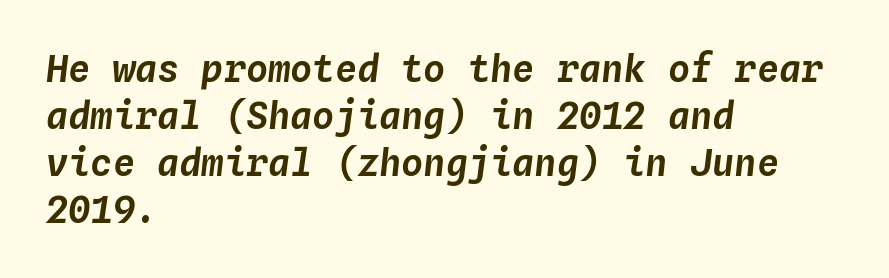
The passage shown has conventional tracking throughout. What's the leading like? Ordinary, nothing unusual. Is this a fixed-width face? Yes — each glyph sits in an identical cell. Beneath every word, the page is bare. Casual observation: everything's shoved over to the left. Yep, that's italic — everything's leaning.
